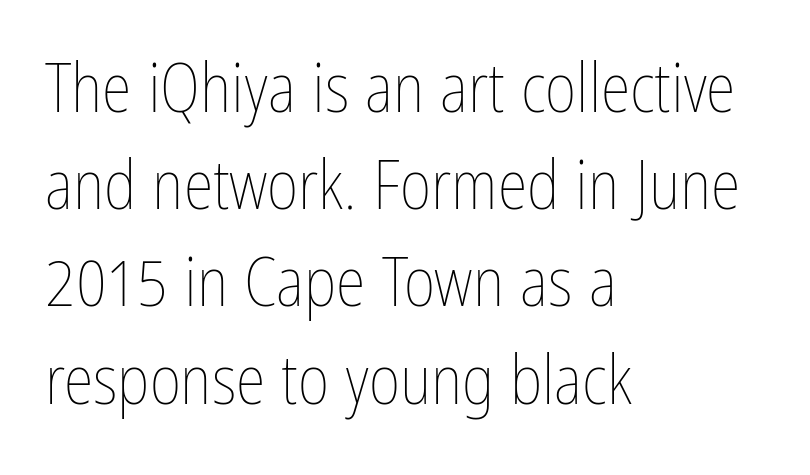
Q: Is the text bold? A: No.
Q: Is the text italic (slanted)? A: No, it is upright.
Q: Is the text underlined? A: No.
Q: How is the paragraph aligned? A: Left-aligned.
Q: Is the spacing between letters normal or unusually wide? A: Normal.
Q: Is the spacing between lines tight, normal or loose? A: Normal.
Q: Width (condensed, normal, or wide)? A: Condensed.
Q: Stroke contrast? A: Low.
Q: x-height? A: Medium.
Q: Monospaced? A: No.
